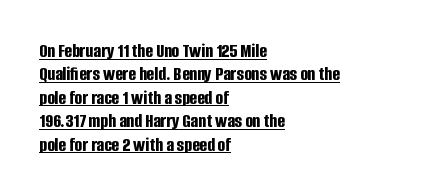
The image shows 20 px bold type, upright; set left-aligned, line spacing 1.17x, normal letter spacing, underlined.
